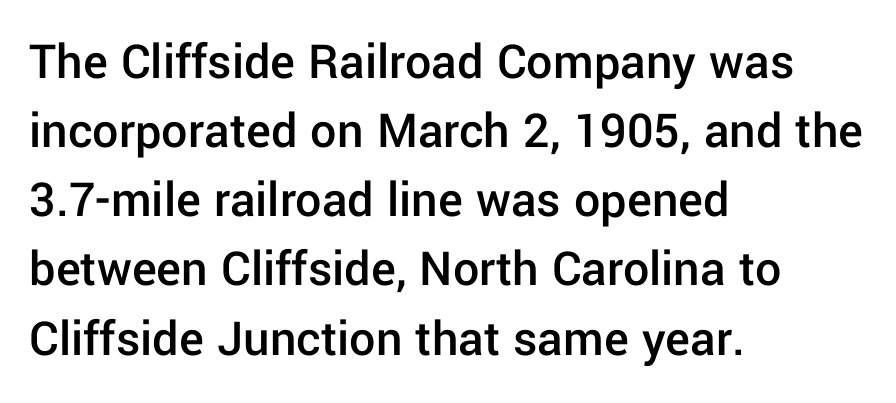
Q: Is the text bold? A: Semi-bold.
Q: Is the text italic (slanted)? A: No, it is upright.
Q: Is the typeface a serif or a sans-serif typeface? A: Sans-serif.
Q: Is the text underlined? A: No.
Q: How is the paragraph aligned? A: Left-aligned.
Q: Is the spacing between letters normal or unusually wide? A: Normal.
Q: Is the spacing between lines tight, normal or loose? A: Normal.
Q: Width (condensed, normal, or wide)? A: Normal.
Q: Stroke contrast? A: Low.
Q: x-height? A: Medium.
Q: Monospaced? A: No.
